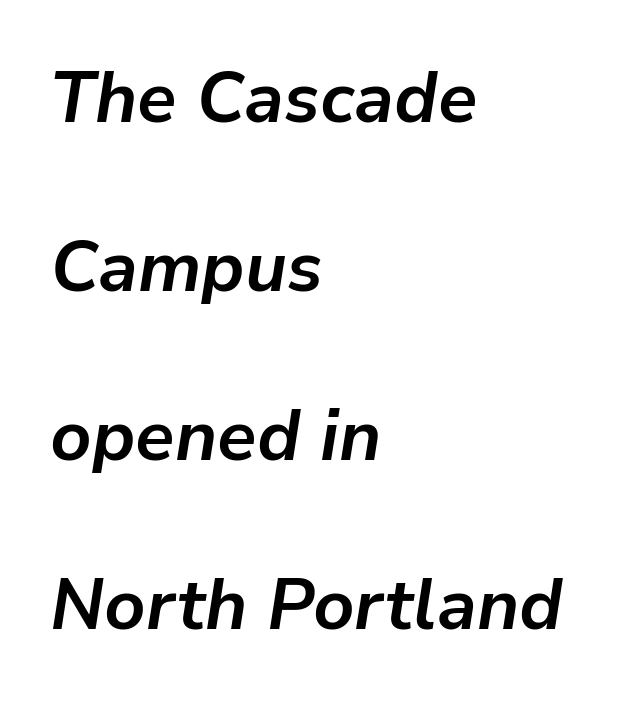
Q: Is the text bold? A: Yes.
Q: Is the text italic (slanted)? A: Yes, it leans right by about 9 degrees.
Q: Is the text underlined? A: No.
Q: How is the paragraph aligned? A: Left-aligned.
Q: Is the spacing between letters normal or unusually wide? A: Normal.
Q: Is the spacing between lines tight, normal or loose? A: Loose.
Q: Width (condensed, normal, or wide)? A: Normal.
Q: Stroke contrast? A: Low.
Q: x-height? A: Medium.
Q: Monospaced? A: No.
